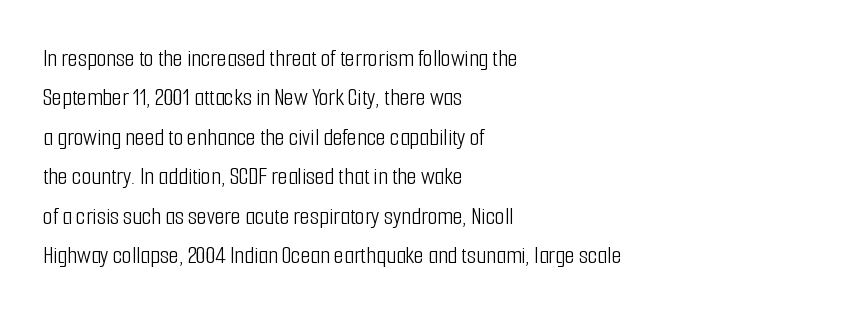
Q: Is the text bold? A: No.
Q: Is the text italic (slanted)? A: No, it is upright.
Q: Is the text underlined? A: No.
Q: How is the paragraph aligned? A: Left-aligned.
Q: Is the spacing between letters normal or unusually wide? A: Normal.
Q: Is the spacing between lines tight, normal or loose? A: Normal.
